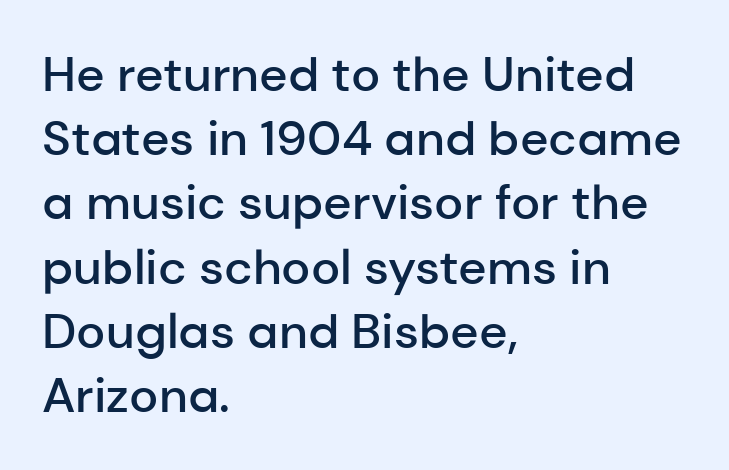
The image shows 49 px semibold sans-serif type, upright; set left-aligned, normal line spacing (1.31x), normal letter spacing, not underlined; low stroke contrast and a medium x-height.
